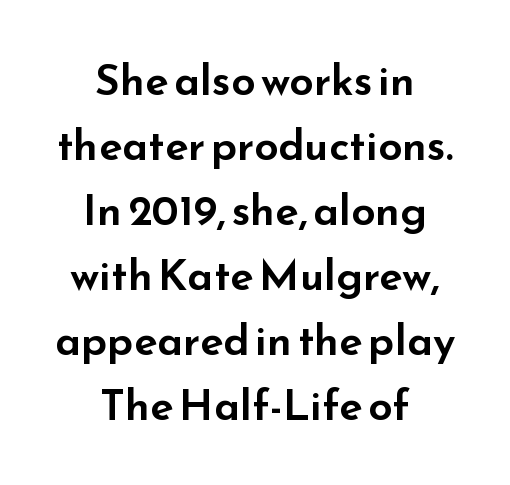
{"serif": "no", "italic": "no", "width": "wide", "stroke_contrast": "low", "x_height": "small", "monospaced": "no", "underline": "no", "align": "center", "line_spacing": "normal", "line_spacing_ratio": 1.51, "letter_spacing": "normal", "letter_spacing_em": 0.0, "glyph_px": 43}
